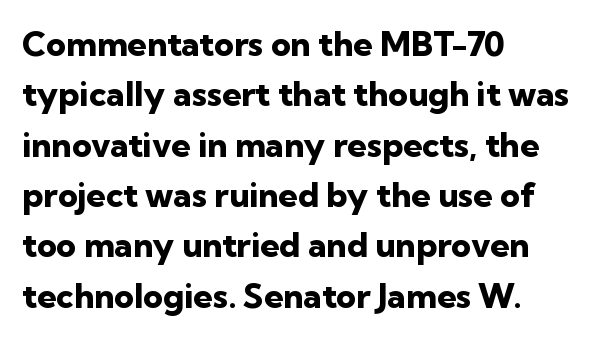
The image shows 34 px heavy sans-serif type, upright; set left-aligned, normal line spacing (1.48x), normal letter spacing, not underlined; low stroke contrast and a medium x-height.
